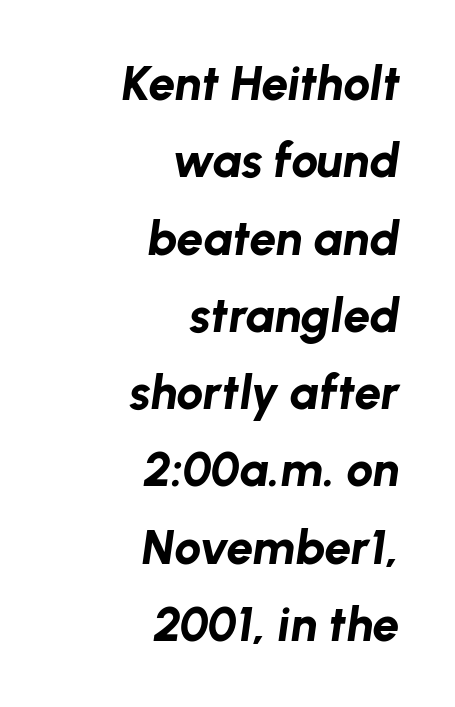
{"italic": "yes", "lean": "right", "slant_degrees": 8, "bold": "yes", "weight": "bold", "width": "normal", "stroke_contrast": "low", "x_height": "medium", "monospaced": "no", "underline": "no", "align": "right", "line_spacing": "normal", "line_spacing_ratio": 1.61, "letter_spacing": "normal", "letter_spacing_em": 0.0, "glyph_px": 48}
